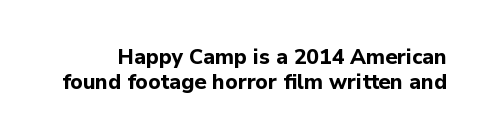
Q: Is the text bold? A: Yes.
Q: Is the text italic (slanted)? A: No, it is upright.
Q: Is the text underlined? A: No.
Q: Is the spacing between letters normal or unusually wide? A: Normal.
